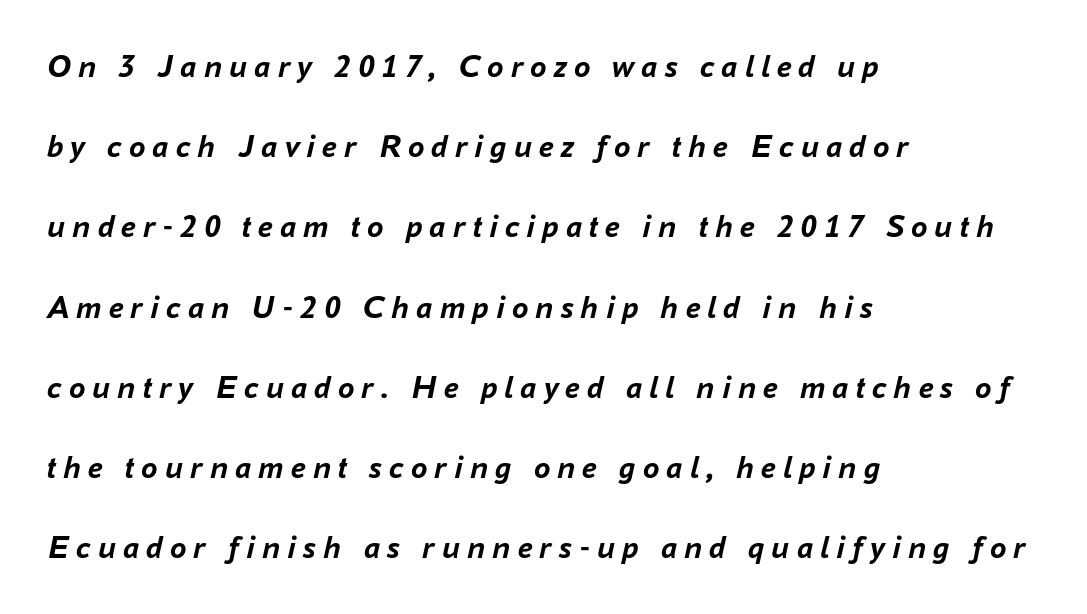
All the whitespace from short lines collects on the right. The glyphs look as if they've been sheared to an angle. In terms of weight, the rendering is a true, heavy bold. Spacing verdict: proportional, widths tailored to each character. Notice the wide empty band between every row — that's loose leading.
